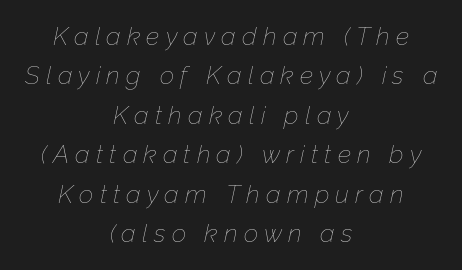
Clear beneath every line of the passage. A typesetter would mark this as italic. Someone cranked the tracking dial way up on this one. Stems here are at most as thick as an everyday book face. Horizontal bands of white between lines are of average thickness. The lines in this sample share a center point and differ in where they start and stop.
